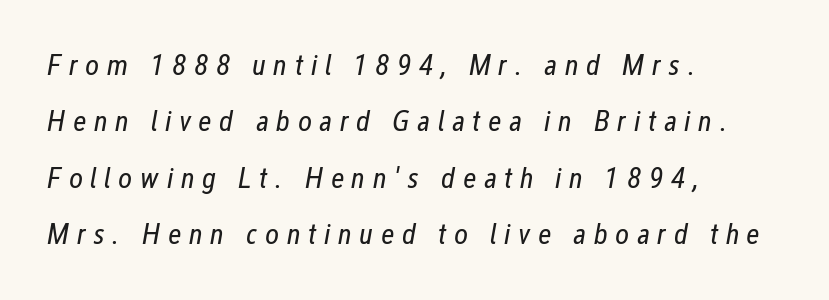
{"italic": "yes", "lean": "right", "slant_degrees": 12, "bold": "no", "weight": "regular", "width": "condensed", "stroke_contrast": "low", "x_height": "medium", "monospaced": "no", "underline": "no", "align": "left", "line_spacing_ratio": 1.88, "letter_spacing": "wide", "letter_spacing_em": 0.25, "glyph_px": 30}
